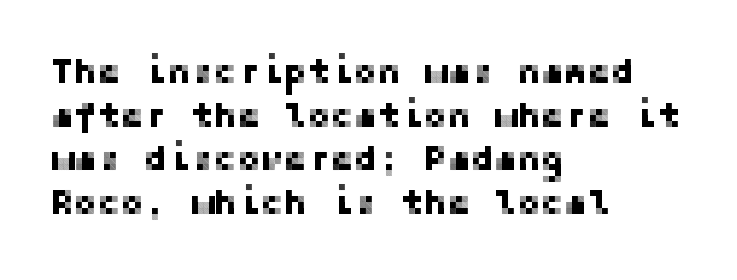
Horizontal alignment here is leftward, the default for most running prose. A typesetter would call this leading conventional body-copy spacing. Typographically, this falls in the sans-serif category. A roman cut, with each character standing at attention.
